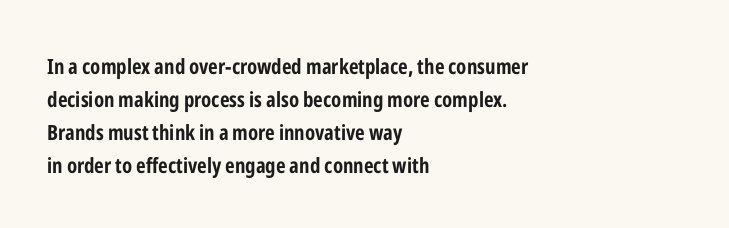
The sample has been set heavy, in full bold. Any mark beneath the type? The region is blank. The ragged edge is on the right, which tells us the setting is flush left. This sample uses plain, unmodified letter spacing. Posture: vertical. Does the leading feel generous? No, just average.
